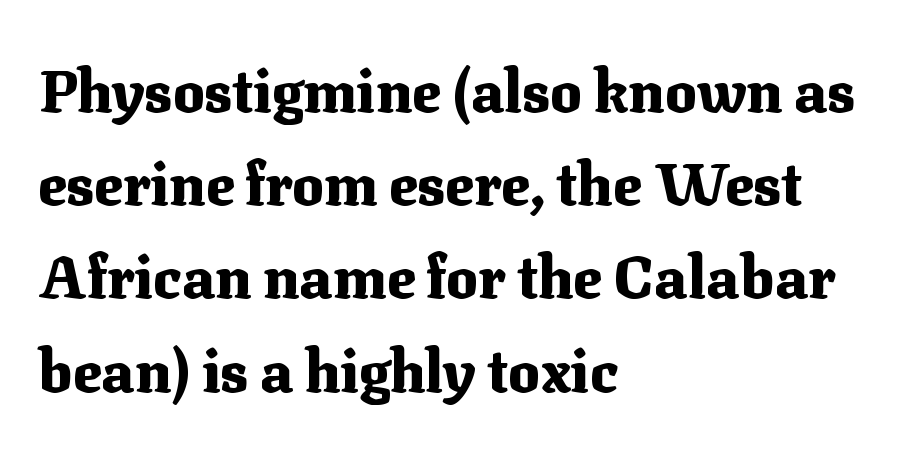
The image shows 59 px heavy serif type, upright; set left-aligned, normal line spacing (1.58x), normal letter spacing, not underlined; medium stroke contrast and a medium x-height.
